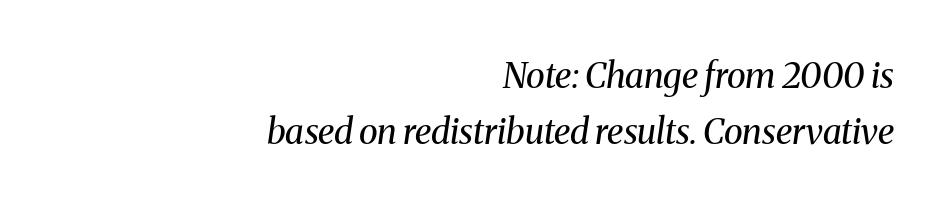
The typesetter chose a ragged-left arrangement here. Here the designer chose a conventional face with non-uniform glyph widths. The typography opts for an oblique posture over an upright one. The passage shown is not underscored anywhere.
